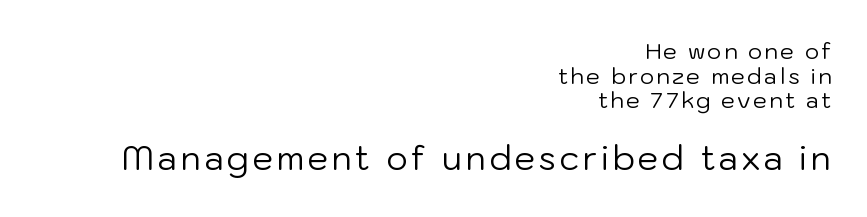
Baseline-to-baseline distance is barely more than the letter height. Line ends are locked; line starts wander. Each letter keeps its own natural width here, so spacing adapts to shape. Caption: upper text group reduced, lower text group enlarged.
